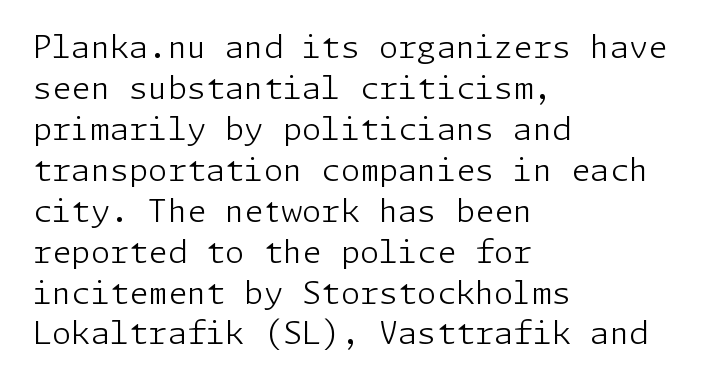
The image shows 31 px light sans-serif type, upright; set left-aligned, normal line spacing (1.32x), normal letter spacing, not underlined; low stroke contrast and a medium x-height.
